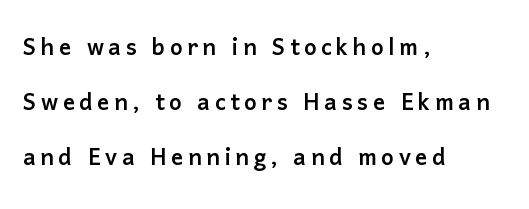
Q: Is the text italic (slanted)? A: No, it is upright.
Q: Is the typeface a serif or a sans-serif typeface? A: Sans-serif.
Q: Is the text underlined? A: No.
Q: How is the paragraph aligned? A: Left-aligned.
Q: Width (condensed, normal, or wide)? A: Normal.
Q: Stroke contrast? A: Low.
Q: x-height? A: Medium.
Q: Monospaced? A: No.
